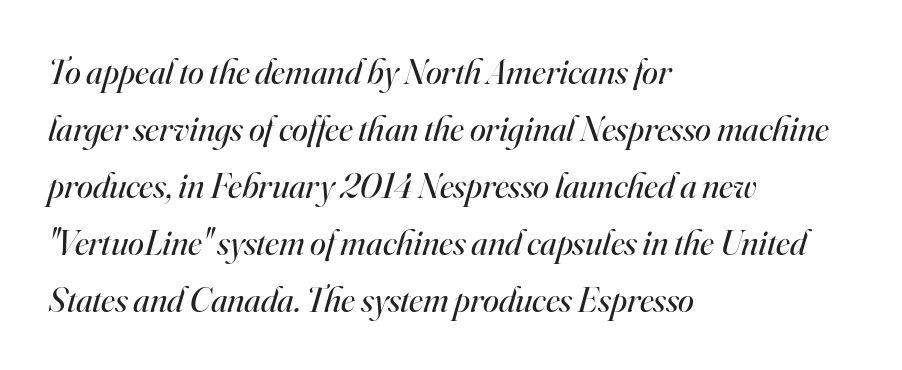
Q: Is the text bold? A: No.
Q: Is the text italic (slanted)? A: Yes, it leans right by about 16 degrees.
Q: Is the typeface a serif or a sans-serif typeface? A: Serif.
Q: Is the text underlined? A: No.
Q: How is the paragraph aligned? A: Left-aligned.
Q: Is the spacing between letters normal or unusually wide? A: Normal.
Q: Is the spacing between lines tight, normal or loose? A: Normal.
Q: Width (condensed, normal, or wide)? A: Normal.
Q: Stroke contrast? A: High.
Q: x-height? A: Small.
Q: Monospaced? A: No.
